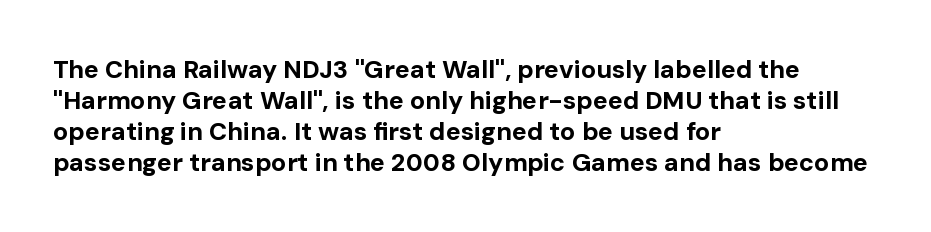
You'd pick this weight for a headline — it's a proper bold. Upright lettering throughout. Nothing unusual about the tracking: characters are spaced as the font intends. Check the space under the baseline: it is left empty.
